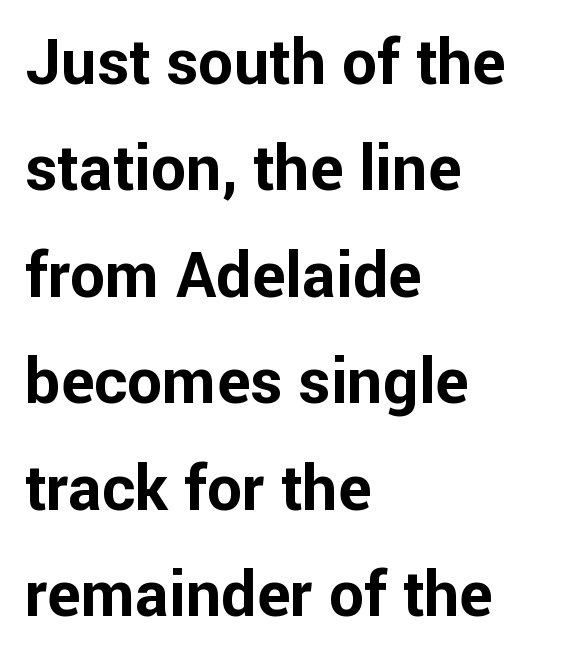
{"serif": "no", "italic": "no", "bold": "yes", "weight": "bold", "width": "normal", "stroke_contrast": "low", "x_height": "medium", "monospaced": "no", "underline": "no", "align": "left", "line_spacing": "normal", "line_spacing_ratio": 1.69, "letter_spacing": "normal", "letter_spacing_em": 0.0, "glyph_px": 63}
